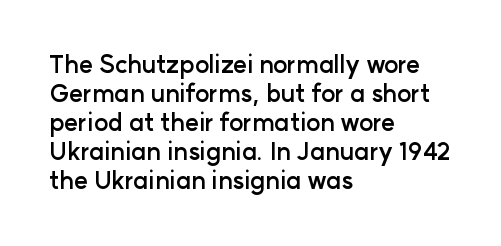
Bold? Absolutely — the strokes are thick and heavy. These lines are set flush left with a ragged right edge. Each row of text sits above clean, open space. There is no visible air inserted between adjacent glyphs. The type sits square on the baseline with zero lean.
